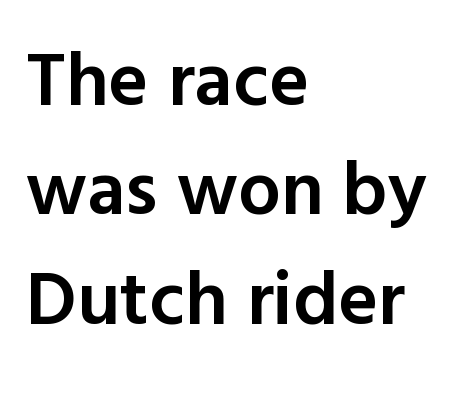
The image shows 76 px semibold sans-serif type, upright; set left-aligned, normal line spacing (1.44x), normal letter spacing, not underlined; a medium x-height.
